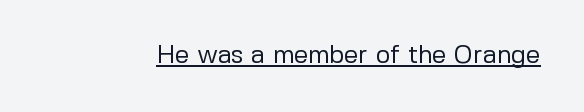
{"italic": "no", "bold": "no", "underline": "yes", "letter_spacing": "normal", "letter_spacing_em": 0.0, "glyph_px": 25}
